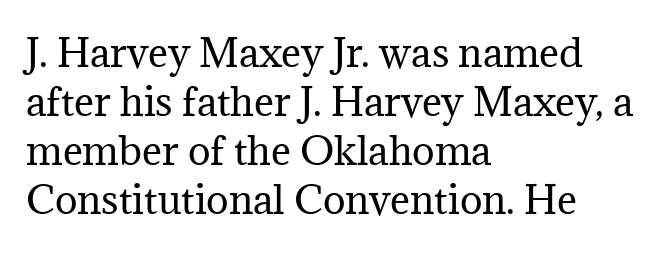
{"serif": "yes", "italic": "no", "bold": "no", "weight": "regular", "width": "normal", "stroke_contrast": "medium", "x_height": "medium", "monospaced": "no", "underline": "no", "align": "left", "line_spacing": "normal", "line_spacing_ratio": 1.29, "letter_spacing": "normal", "letter_spacing_em": 0.0, "glyph_px": 38}
